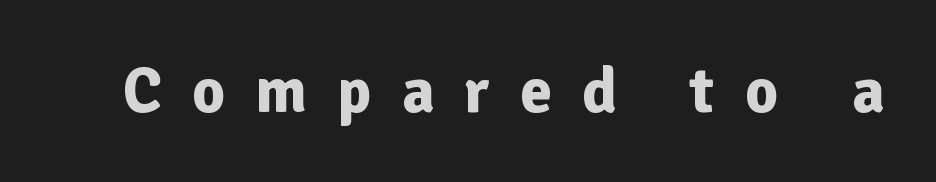
The image shows 64 px bold sans-serif type, upright; set unusually wide letter spacing (+0.47 em), not underlined; low stroke contrast and a medium x-height.
